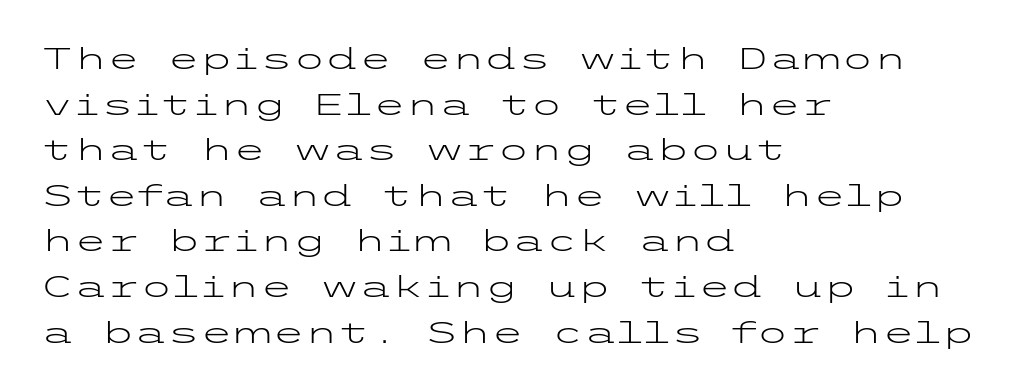
Q: Is the text bold? A: No.
Q: Is the text italic (slanted)? A: No, it is upright.
Q: Is the typeface a serif or a sans-serif typeface? A: Sans-serif.
Q: Is the text underlined? A: No.
Q: How is the paragraph aligned? A: Left-aligned.
Q: Is the spacing between letters normal or unusually wide? A: Normal.
Q: Is the spacing between lines tight, normal or loose? A: Normal.
Q: Width (condensed, normal, or wide)? A: Wide.
Q: Stroke contrast? A: Low.
Q: x-height? A: Medium.
